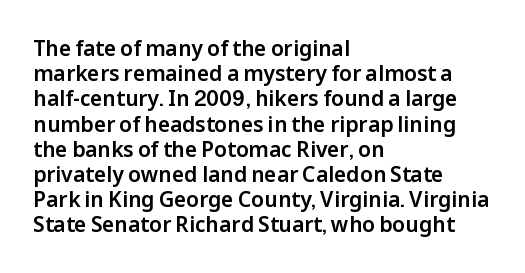
{"italic": "no", "underline": "no", "align": "left", "line_spacing_ratio": 1.2, "letter_spacing": "normal", "letter_spacing_em": 0.0, "glyph_px": 21}
